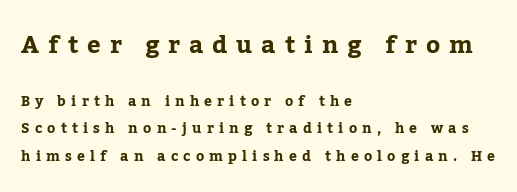
{"italic": "no", "underline": "no", "align": "left", "line_spacing": "loose", "line_spacing_ratio": 1.95, "letter_spacing": "wide", "letter_spacing_em": 0.37, "larger_block": "first", "size_ratio": 1.71, "glyph_px": 24}
